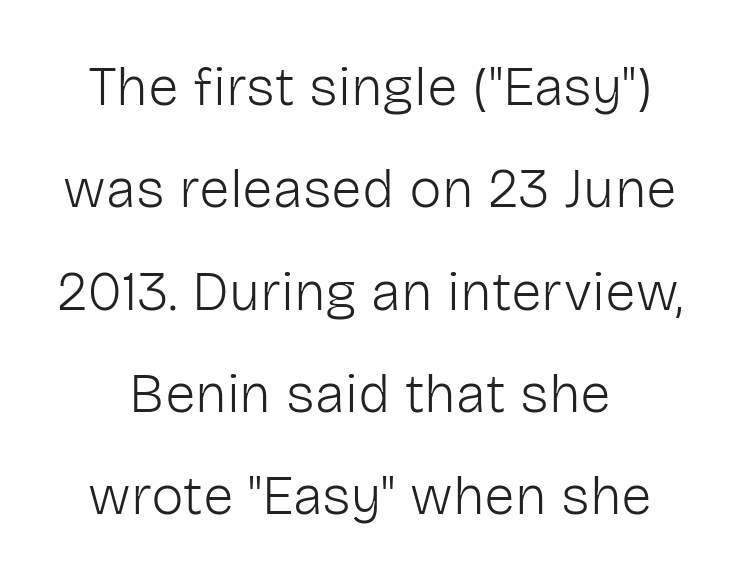
This sample uses plain, unmodified letter spacing. Vertical stems look standard width or narrower in stroke. Look at the bottom of the vertical strokes: they stop flat, with no serifs. These lines stack symmetrically, like a column narrowing and widening about its center. Note the varied advance widths — an 'i' is clearly narrower than an 'm'. The passage shown is not underscored anywhere.
